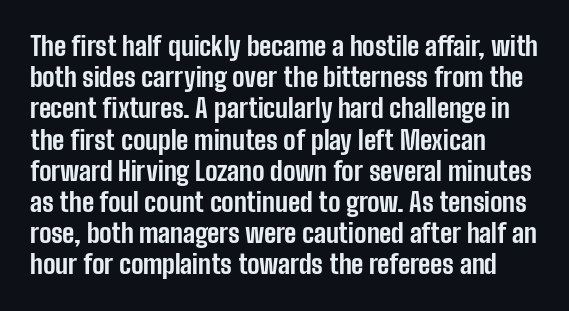
A typesetter would mark this as roman, not italic. The face used here is rendered with its standard letterfit. As a designer I'd log this as weight 700, bold. Underlining? Definitely not there. The text block is weighted toward the left margin, trailing off unevenly rightward.
